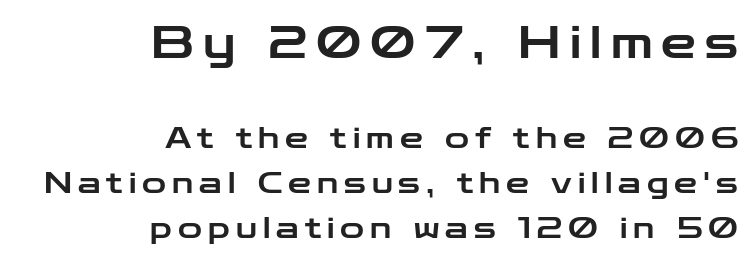
Q: Is the text italic (slanted)? A: No, it is upright.
Q: Is the typeface a serif or a sans-serif typeface? A: Sans-serif.
Q: Is the text underlined? A: No.
Q: How is the paragraph aligned? A: Right-aligned.
Q: Is the spacing between letters normal or unusually wide? A: Unusually wide.
Q: Is the spacing between lines tight, normal or loose? A: Normal.
Q: Which block of text is set in a larger size, the first (top) or the second (bottom)? A: The first (top) one.
Q: Width (condensed, normal, or wide)? A: Wide.
Q: Stroke contrast? A: Low.
Q: x-height? A: Medium.
Q: Monospaced? A: No.
